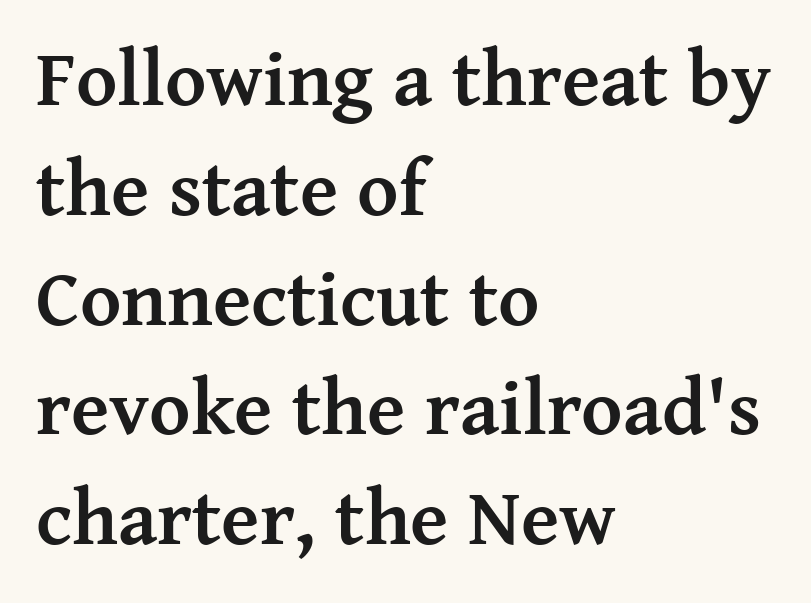
The image shows 79 px semibold serif type, upright; set left-aligned, normal line spacing (1.39x), normal letter spacing, not underlined; medium stroke contrast and a medium x-height.
